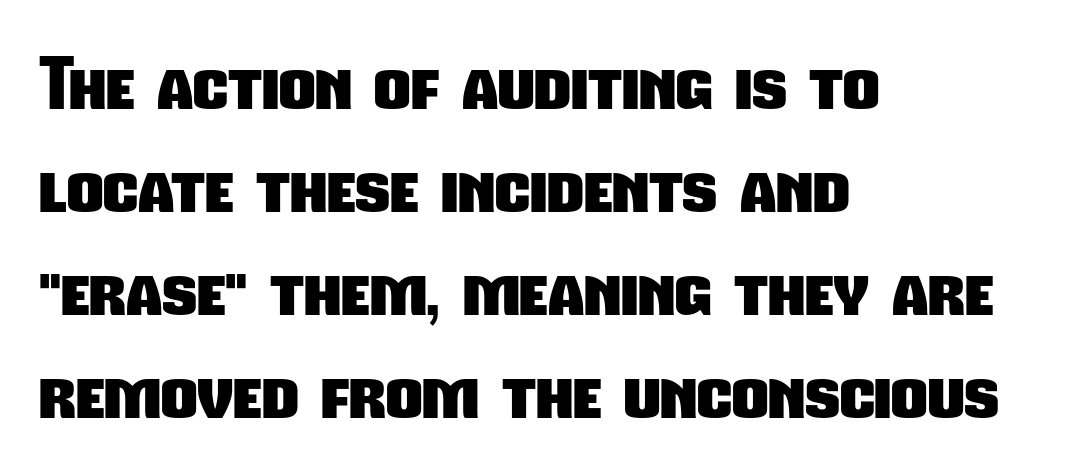
{"serif": "no", "bold": "yes", "weight": "heavy", "width": "condensed", "stroke_contrast": "low", "x_height": "medium", "monospaced": "no", "underline": "no", "align": "left", "line_spacing": "normal", "line_spacing_ratio": 1.45, "letter_spacing": "normal", "letter_spacing_em": 0.0, "glyph_px": 71}
